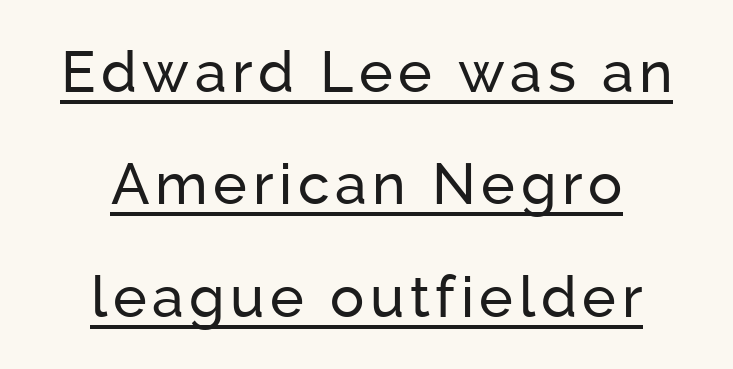
The image shows 57 px sans-serif type, upright; set centered, loose line spacing (1.97x), underlined; low stroke contrast and a medium x-height.
